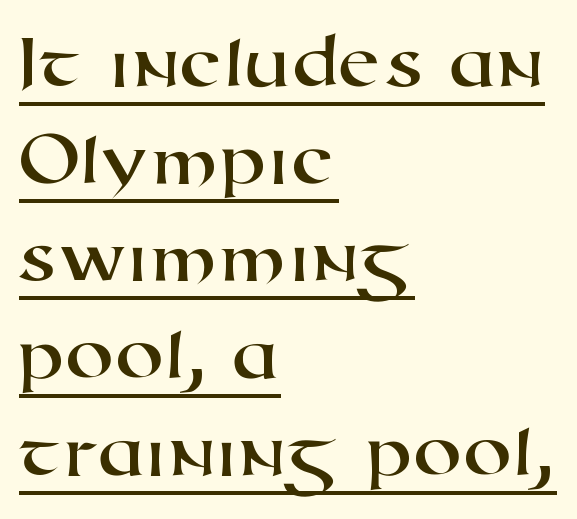
The image shows 79 px wide sans-serif type; set left-aligned, line spacing 1.23x, normal letter spacing, underlined; high stroke contrast and a medium x-height.
